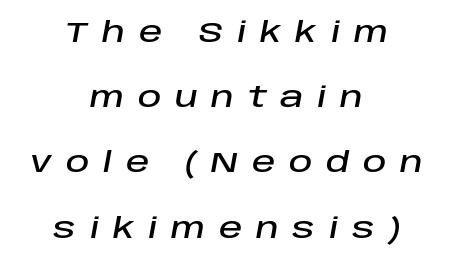
Airy leading. Typeset on center — no edge is straight. Just letters on the line, the space beneath them empty. The font's italic variant was chosen for this text.
